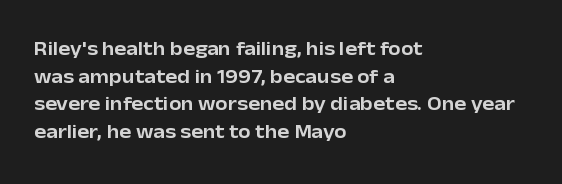
The block of text has a typical density, with ordinary space between rows. The letters stand straight up with perfectly vertical stems. Line starts are locked; line ends wander. Between one letter and the next there's only the usual sliver of space. Type without underlining.
